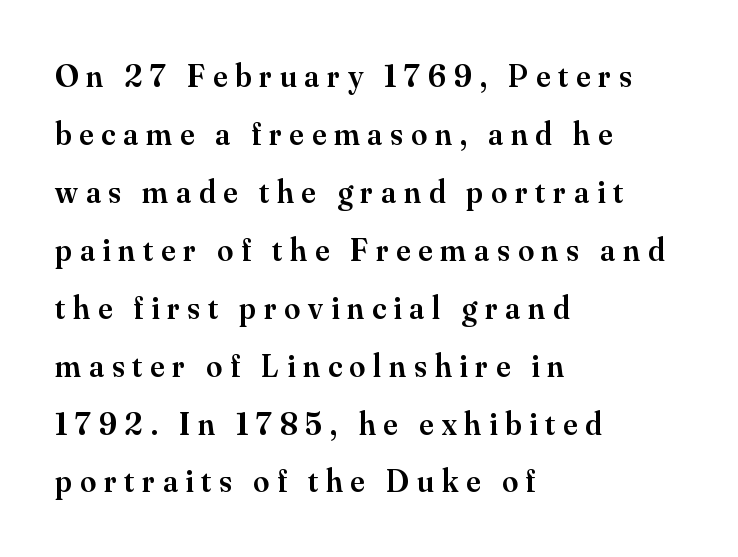
Q: Is the text bold? A: Semi-bold.
Q: Is the text italic (slanted)? A: No, it is upright.
Q: Is the typeface a serif or a sans-serif typeface? A: Serif.
Q: Is the text underlined? A: No.
Q: How is the paragraph aligned? A: Left-aligned.
Q: Is the spacing between letters normal or unusually wide? A: Unusually wide.
Q: Width (condensed, normal, or wide)? A: Normal.
Q: Stroke contrast? A: Medium.
Q: x-height? A: Small.
Q: Monospaced? A: No.
